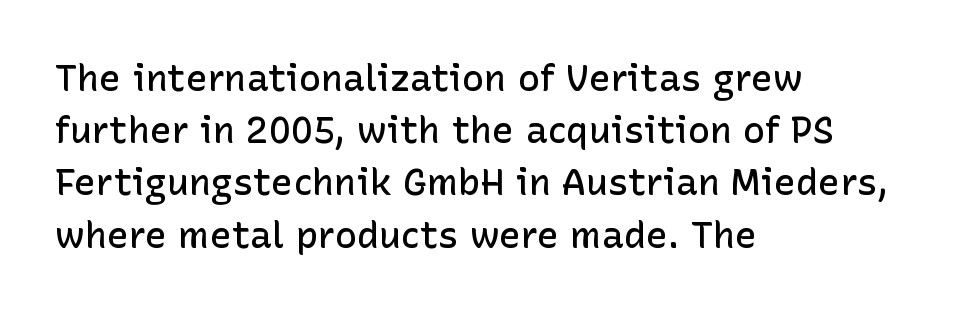
{"serif": "no", "italic": "no", "bold": "semi", "weight": "semibold", "width": "normal", "stroke_contrast": "low", "x_height": "medium", "monospaced": "no", "underline": "no", "align": "left", "line_spacing": "normal", "line_spacing_ratio": 1.41, "letter_spacing": "normal", "letter_spacing_em": 0.0, "glyph_px": 37}
